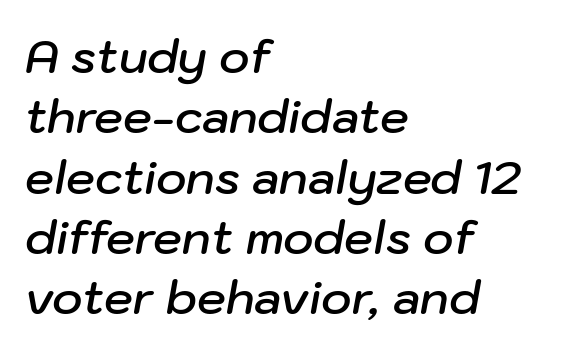
Q: Is the text bold? A: Semi-bold.
Q: Is the text italic (slanted)? A: Yes, it leans right by about 10 degrees.
Q: Is the text underlined? A: No.
Q: How is the paragraph aligned? A: Left-aligned.
Q: Is the spacing between letters normal or unusually wide? A: Normal.
Q: Is the spacing between lines tight, normal or loose? A: Normal.
Q: Width (condensed, normal, or wide)? A: Normal.
Q: Stroke contrast? A: Low.
Q: x-height? A: Medium.
Q: Monospaced? A: No.
